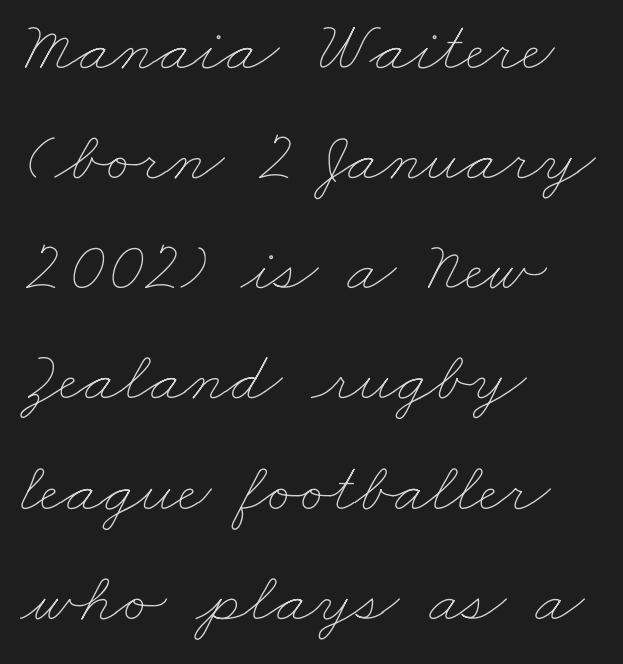
The rendering keeps characters at their native spacing. Each stroke keeps to a modest, everyday thickness or less. Each letter keeps its own natural width here, so spacing adapts to shape. Rows of type keep a routine distance in the vertical direction.
